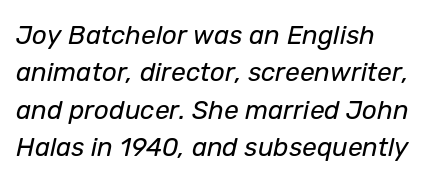
{"italic": "yes", "lean": "right", "slant_degrees": 12, "bold": "no", "underline": "no", "align": "left", "line_spacing": "normal", "line_spacing_ratio": 1.44, "letter_spacing": "normal", "letter_spacing_em": 0.0, "glyph_px": 26}
